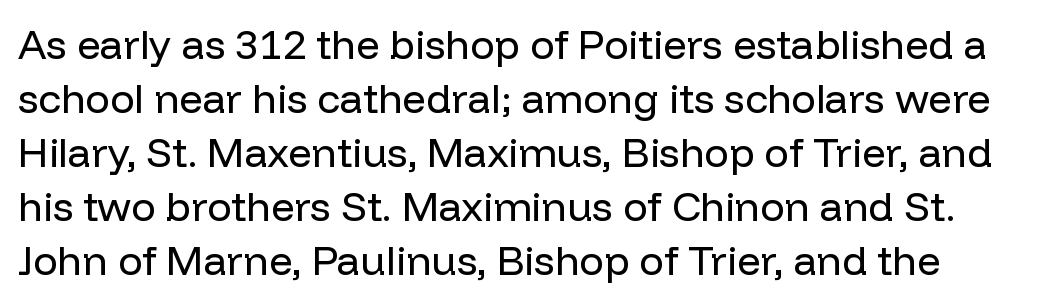
Q: Is the text bold? A: No.
Q: Is the text italic (slanted)? A: No, it is upright.
Q: Is the typeface a serif or a sans-serif typeface? A: Sans-serif.
Q: Is the text underlined? A: No.
Q: Is the spacing between letters normal or unusually wide? A: Normal.
Q: Is the spacing between lines tight, normal or loose? A: Normal.
Q: Width (condensed, normal, or wide)? A: Normal.
Q: Stroke contrast? A: Low.
Q: x-height? A: Medium.
Q: Monospaced? A: No.
